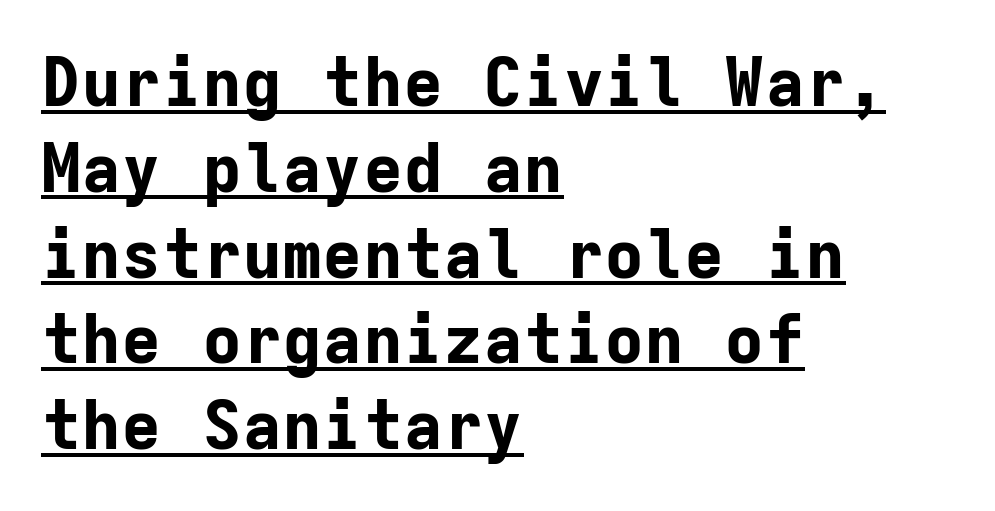
{"serif": "no", "italic": "no", "bold": "yes", "weight": "bold", "width": "normal", "stroke_contrast": "low", "x_height": "medium", "monospaced": "yes", "underline": "yes", "align": "left", "line_spacing": "normal", "line_spacing_ratio": 1.28, "letter_spacing": "normal", "letter_spacing_em": 0.0, "glyph_px": 67}
